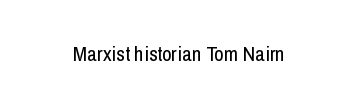
The passage shown is not underscored anywhere. The font's upright variant was chosen for this text. Stems here are at most as thick as an everyday book face. Observe the ordinary spacing: letters are neighbours, not strangers.
